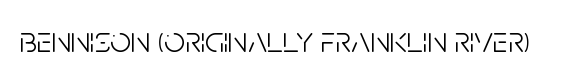
The image shows 37 px light, condensed sans-serif type, upright; set normal letter spacing, not underlined; low stroke contrast and a large x-height.
